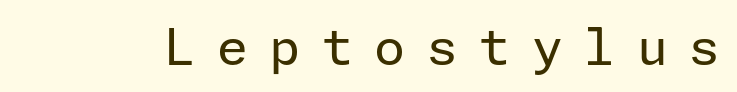
The image shows 50 px regular-weight sans-serif type, upright; set unusually wide letter spacing (+0.43 em), not underlined; low stroke contrast and a medium x-height.
